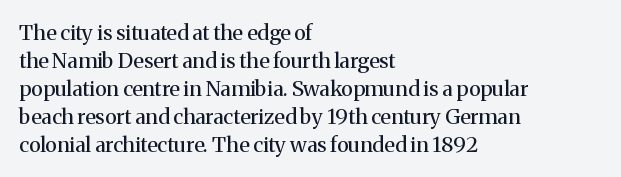
Q: Is the text bold? A: No.
Q: Is the text italic (slanted)? A: No, it is upright.
Q: Is the text underlined? A: No.
Q: How is the paragraph aligned? A: Left-aligned.
Q: Is the spacing between letters normal or unusually wide? A: Normal.
Q: Is the spacing between lines tight, normal or loose? A: Normal.
